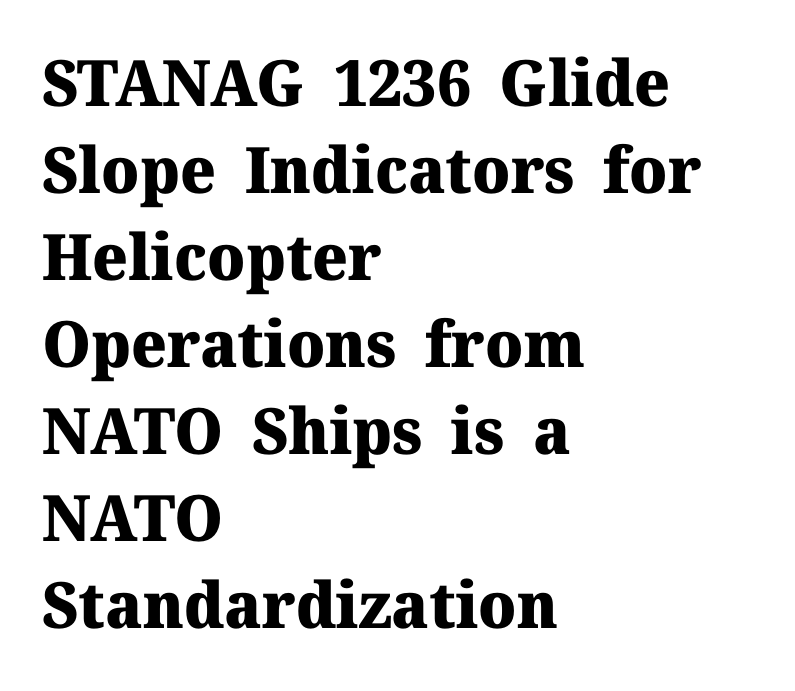
The image shows 64 px heavy serif type, upright; set left-aligned, normal line spacing (1.36x), normal letter spacing, not underlined; medium stroke contrast and a medium x-height.
